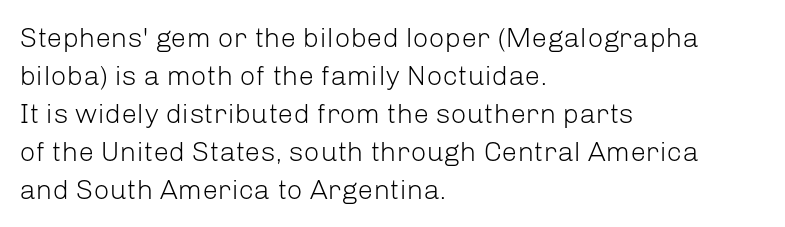
The type family on display is of the sans-serif kind. Stems here are at most as thick as an everyday book face. Which margin do the lines hug? The left one — the right edge is uneven. Looks like regular typesetting: each glyph gets only the width it needs. Reading down the column, the eye jumps a familiar distance to each next line. Observe the ordinary spacing: letters are neighbours, not strangers.
